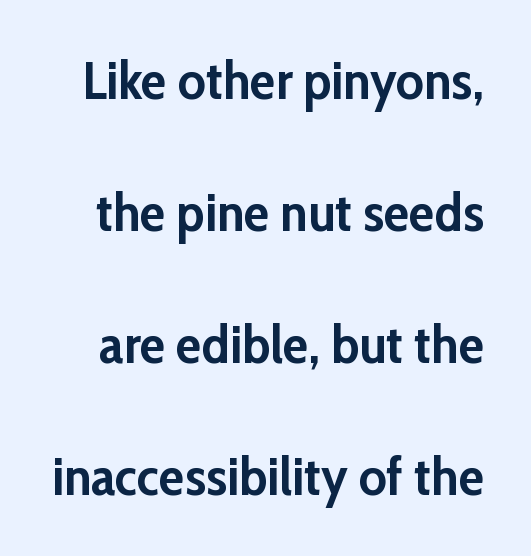
The image shows 53 px semibold sans-serif type, upright; set loose line spacing (2.49x), normal letter spacing, not underlined; low stroke contrast and a medium x-height.
